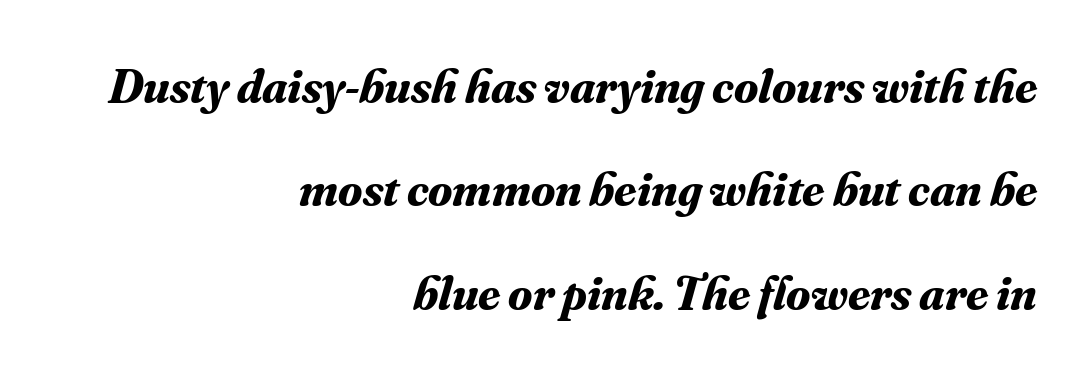
Q: Is the text bold? A: Yes.
Q: Is the text italic (slanted)? A: Yes, it leans right by about 16 degrees.
Q: Is the typeface a serif or a sans-serif typeface? A: Serif.
Q: Is the text underlined? A: No.
Q: How is the paragraph aligned? A: Right-aligned.
Q: Is the spacing between letters normal or unusually wide? A: Normal.
Q: Is the spacing between lines tight, normal or loose? A: Loose.
Q: Width (condensed, normal, or wide)? A: Normal.
Q: Stroke contrast? A: Medium.
Q: x-height? A: Small.
Q: Monospaced? A: No.
